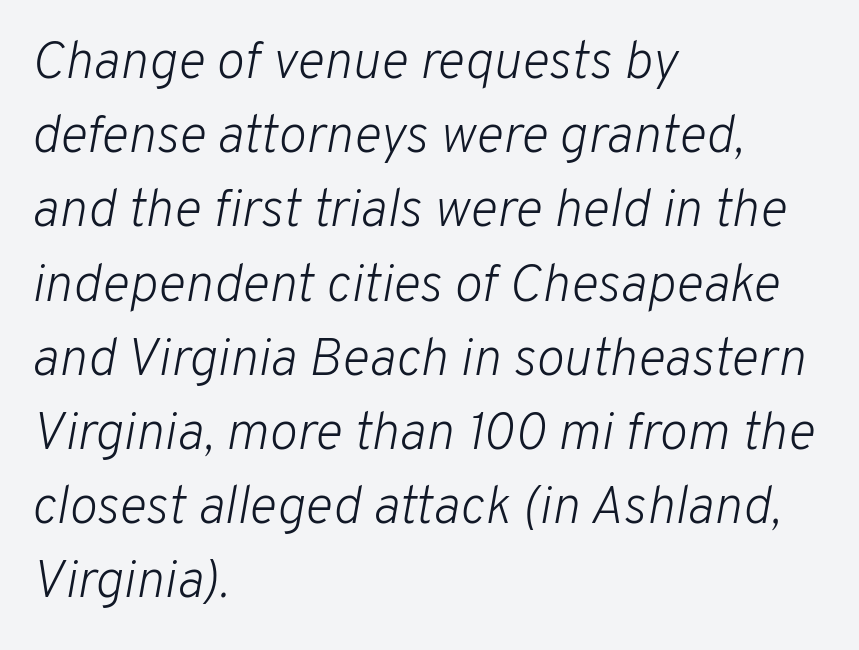
Leftover space on each line is placed entirely after the last word. What's the leading like? Ordinary, nothing unusual. Caption: face not bold, strokes unweighted. The letters sit at their default tracking, neither squeezed nor spread. The specimen omits any rule beneath the text block's lines. Style check: oblique.
